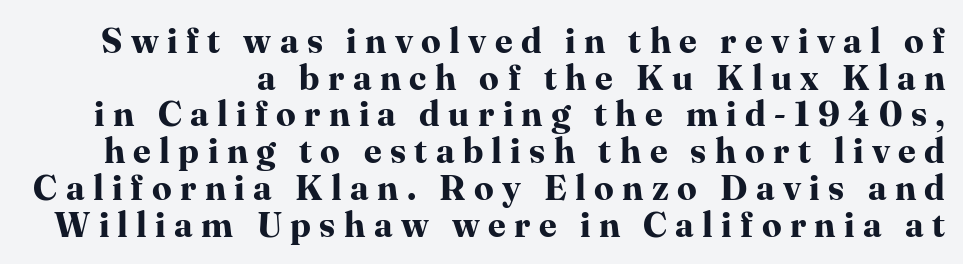
Compared with an ordinary text face, these strokes are far heavier — a full bold. A typesetter would call this heavily tracked-out type. The letters stand upright; this is a roman face. Yep, those are serifs on the letters. One glance says dense: line gaps are narrower than usual. Anything drawn beneath the words? Only blank space.
